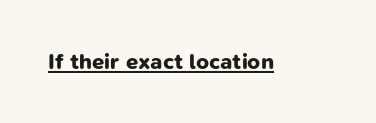
The image shows 22 px bold type; set normal letter spacing, underlined.
